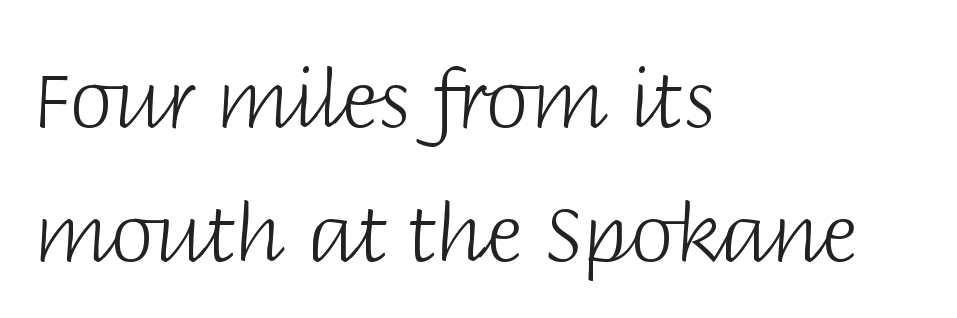
Rendered with straight, roman letterforms. The font is comparable to plain body text, perhaps lighter. Character widths vary here, with narrow letters taking less room than wide ones. Observe the absence of serifs on each vertical stroke in this sample. The gap between lines stays unmarked. Horizontally, the lines are justified to the leading edge only.
